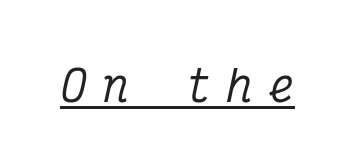
The image shows 42 px condensed serif type, italic (leaning right), monospaced; set unusually wide letter spacing (+0.39 em), underlined; medium stroke contrast and a medium x-height.
